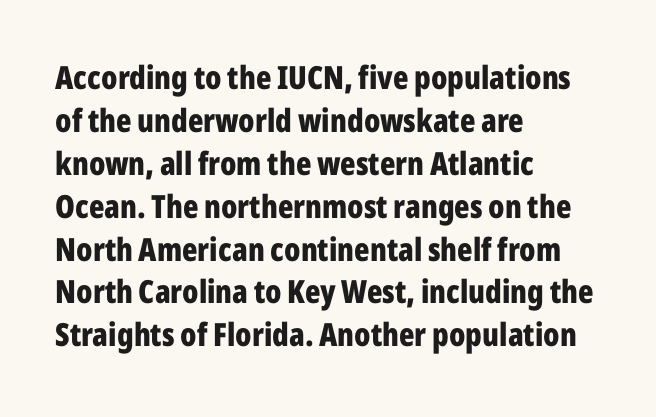
Q: Is the text bold? A: Yes.
Q: Is the text italic (slanted)? A: No, it is upright.
Q: Is the typeface a serif or a sans-serif typeface? A: Sans-serif.
Q: Is the text underlined? A: No.
Q: How is the paragraph aligned? A: Left-aligned.
Q: Is the spacing between letters normal or unusually wide? A: Normal.
Q: Is the spacing between lines tight, normal or loose? A: Normal.
Q: Width (condensed, normal, or wide)? A: Condensed.
Q: Stroke contrast? A: Low.
Q: x-height? A: Medium.
Q: Monospaced? A: No.
